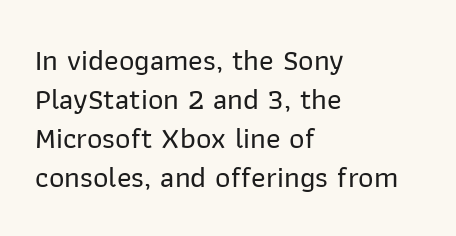
{"serif": "no", "italic": "no", "width": "normal", "stroke_contrast": "low", "x_height": "medium", "monospaced": "no", "underline": "no", "align": "left", "line_spacing": "normal", "line_spacing_ratio": 1.3, "letter_spacing": "normal", "letter_spacing_em": 0.0, "glyph_px": 30}
